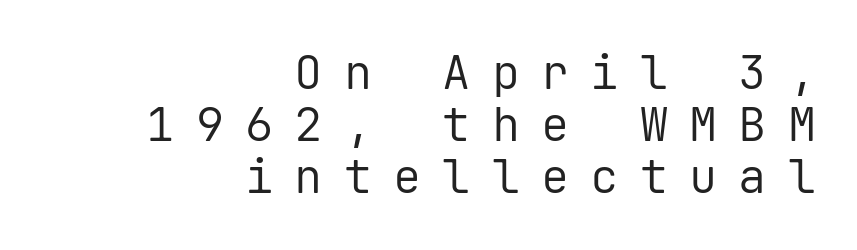
Q: Is the text bold? A: No.
Q: Is the text italic (slanted)? A: No, it is upright.
Q: Is the typeface a serif or a sans-serif typeface? A: Sans-serif.
Q: Is the text underlined? A: No.
Q: How is the paragraph aligned? A: Right-aligned.
Q: Is the spacing between letters normal or unusually wide? A: Unusually wide.
Q: Is the spacing between lines tight, normal or loose? A: Tight.
Q: Width (condensed, normal, or wide)? A: Normal.
Q: Stroke contrast? A: Low.
Q: x-height? A: Medium.
Q: Monospaced? A: Yes.
